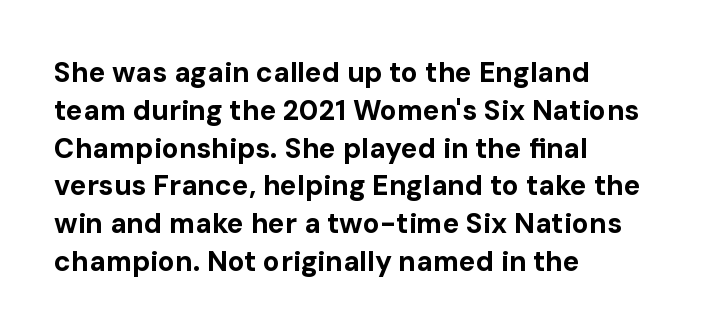
Q: Is the text bold? A: Yes.
Q: Is the text italic (slanted)? A: No, it is upright.
Q: Is the typeface a serif or a sans-serif typeface? A: Sans-serif.
Q: Is the text underlined? A: No.
Q: How is the paragraph aligned? A: Left-aligned.
Q: Is the spacing between letters normal or unusually wide? A: Normal.
Q: Is the spacing between lines tight, normal or loose? A: Normal.
Q: Width (condensed, normal, or wide)? A: Normal.
Q: Stroke contrast? A: Low.
Q: x-height? A: Medium.
Q: Monospaced? A: No.
